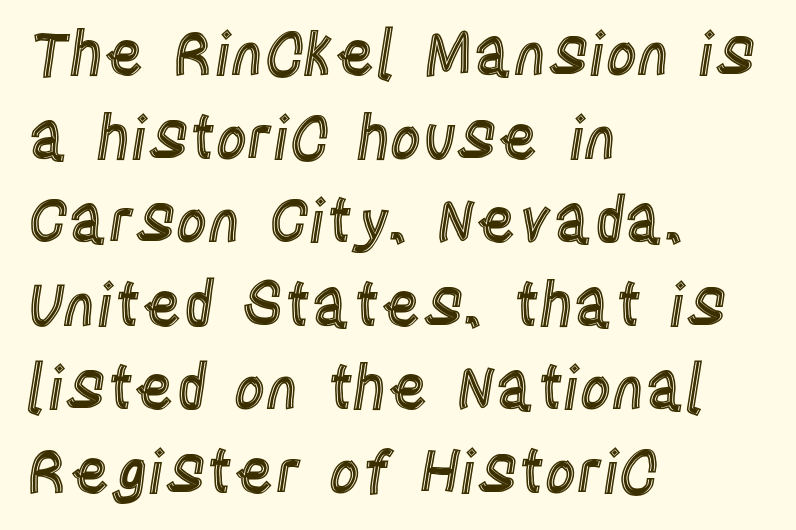
The image shows 61 px condensed type; set left-aligned, normal line spacing (1.37x), normal letter spacing, not underlined; a large x-height.
